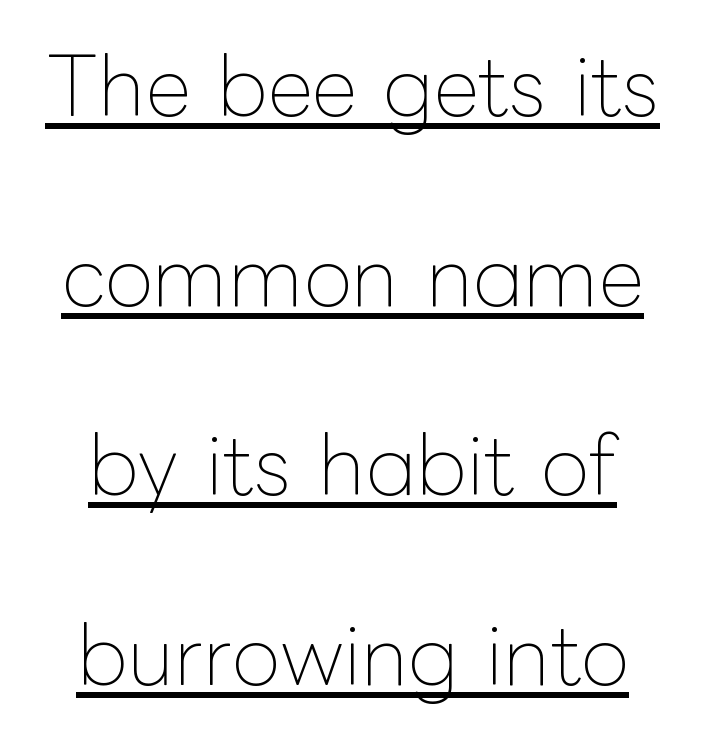
The image shows 79 px thin type, upright; set centered, loose line spacing (2.4x), normal letter spacing, underlined; low stroke contrast and a medium x-height.
